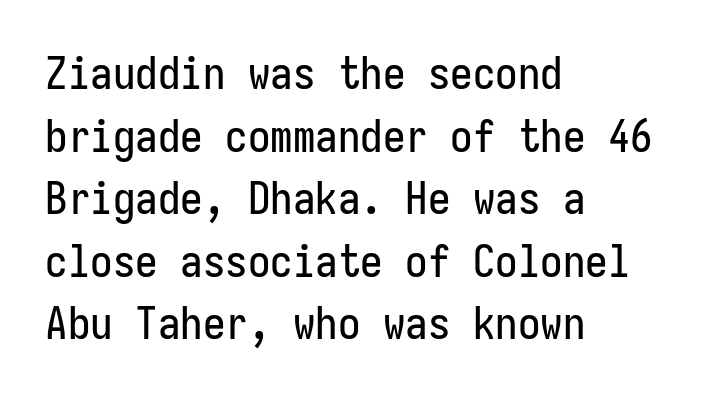
The image shows 45 px condensed sans-serif type, upright; set left-aligned, normal line spacing (1.39x), normal letter spacing, not underlined; low stroke contrast and a medium x-height.
